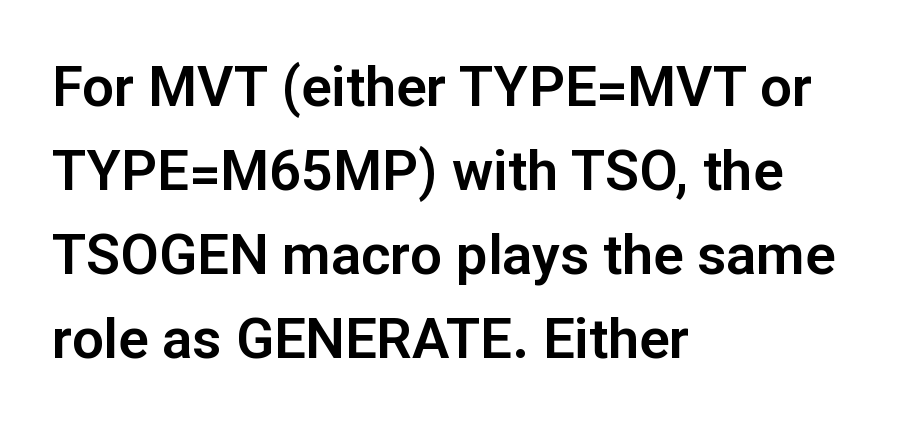
{"serif": "no", "italic": "no", "width": "normal", "stroke_contrast": "low", "x_height": "medium", "monospaced": "no", "underline": "no", "align": "left", "line_spacing": "normal", "line_spacing_ratio": 1.5, "letter_spacing": "normal", "letter_spacing_em": 0.0, "glyph_px": 56}
